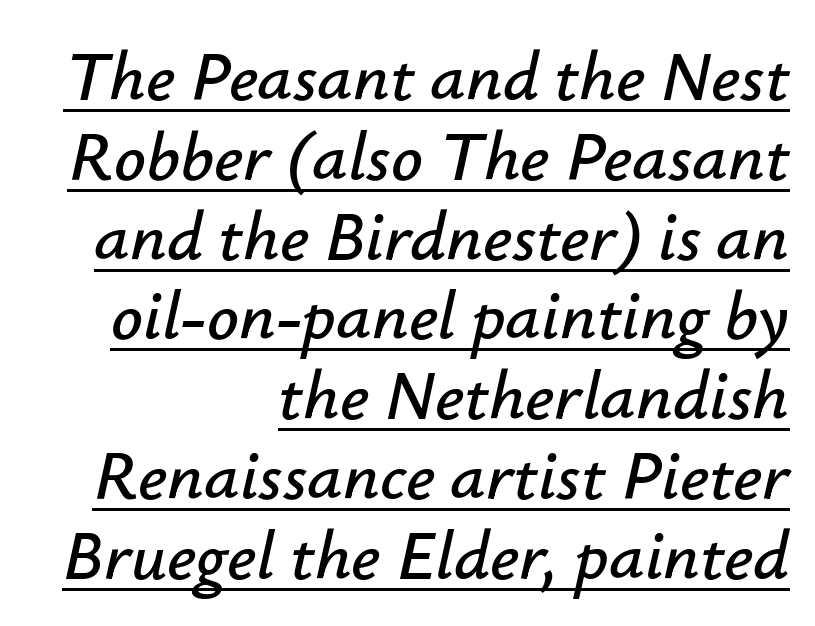
{"italic": "yes", "lean": "right", "slant_degrees": 12, "width": "normal", "stroke_contrast": "low", "x_height": "small", "monospaced": "no", "underline": "yes", "align": "right", "line_spacing": "tight", "line_spacing_ratio": 1.14, "letter_spacing": "normal", "letter_spacing_em": 0.0, "glyph_px": 70}
